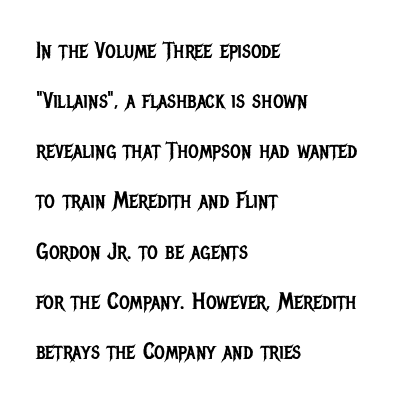
{"italic": "no", "bold": "no", "underline": "no", "align": "left", "line_spacing": "loose", "line_spacing_ratio": 2.18, "letter_spacing": "normal", "letter_spacing_em": 0.0, "glyph_px": 23}
